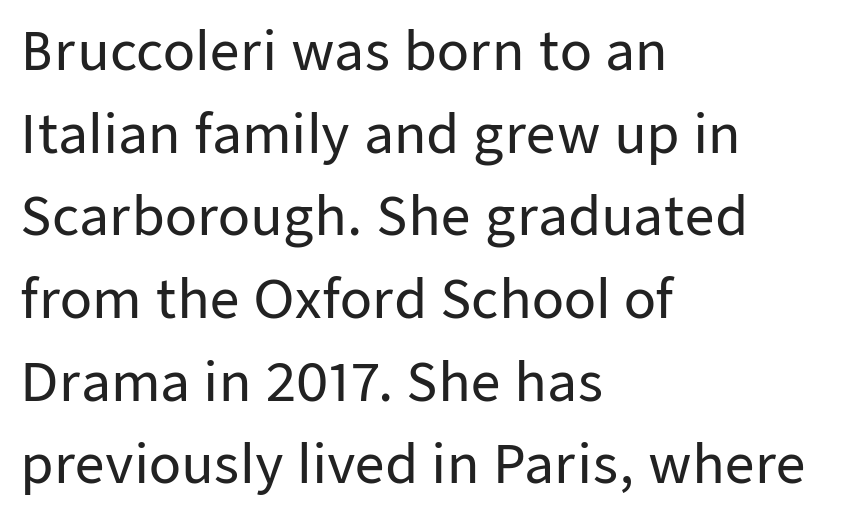
The image shows 52 px sans-serif type, upright; set left-aligned, normal line spacing (1.59x), normal letter spacing, not underlined; low stroke contrast and a medium x-height.
